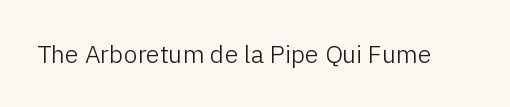
The image shows 25 px text type, upright; set normal letter spacing, not underlined.
